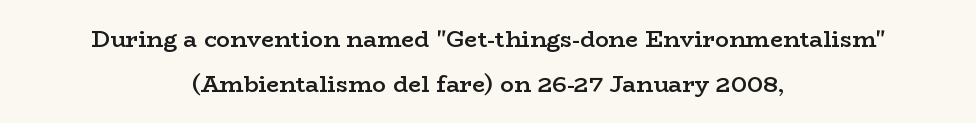
{"italic": "no", "bold": "semi", "underline": "no", "align": "center", "line_spacing": "loose", "line_spacing_ratio": 1.94, "letter_spacing": "normal", "letter_spacing_em": 0.0, "glyph_px": 23}
